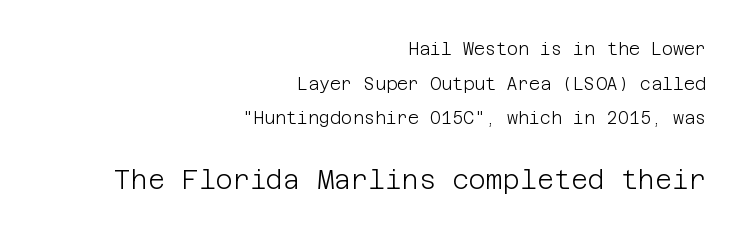
Q: Is the text bold? A: No.
Q: Is the text italic (slanted)? A: No, it is upright.
Q: Is the text underlined? A: No.
Q: How is the paragraph aligned? A: Right-aligned.
Q: Is the spacing between letters normal or unusually wide? A: Normal.
Q: Is the spacing between lines tight, normal or loose? A: Loose.
Q: Which block of text is set in a larger size, the first (top) or the second (bottom)? A: The second (bottom) one.
